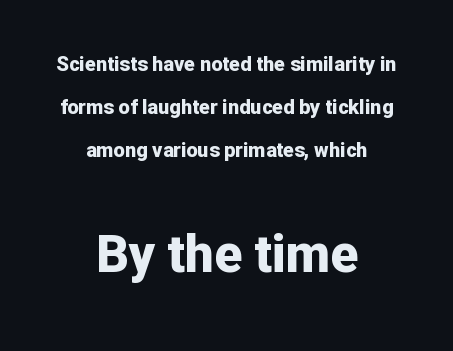
Q: Is the text bold? A: Yes.
Q: Is the text italic (slanted)? A: No, it is upright.
Q: Is the typeface a serif or a sans-serif typeface? A: Sans-serif.
Q: Is the text underlined? A: No.
Q: How is the paragraph aligned? A: Centered.
Q: Is the spacing between letters normal or unusually wide? A: Normal.
Q: Is the spacing between lines tight, normal or loose? A: Loose.
Q: Which block of text is set in a larger size, the first (top) or the second (bottom)? A: The second (bottom) one.
Q: Width (condensed, normal, or wide)? A: Normal.
Q: Stroke contrast? A: Low.
Q: x-height? A: Medium.
Q: Monospaced? A: No.
